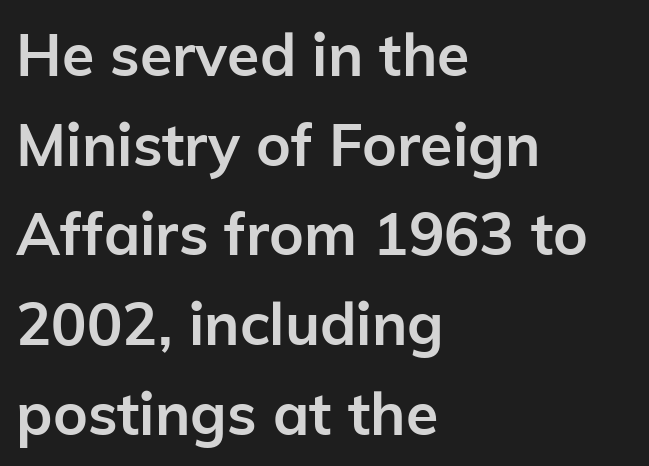
Varying glyph widths throughout — classic text-font behaviour. Words appear dense and cohesive because spacing is normal. Every character sits straight up, as roman type does. No feet cap the strokes, marking this as sans-serif type. The strip under each line holds only bare page. These lines carry a lot of weight — the face is fully bold.
